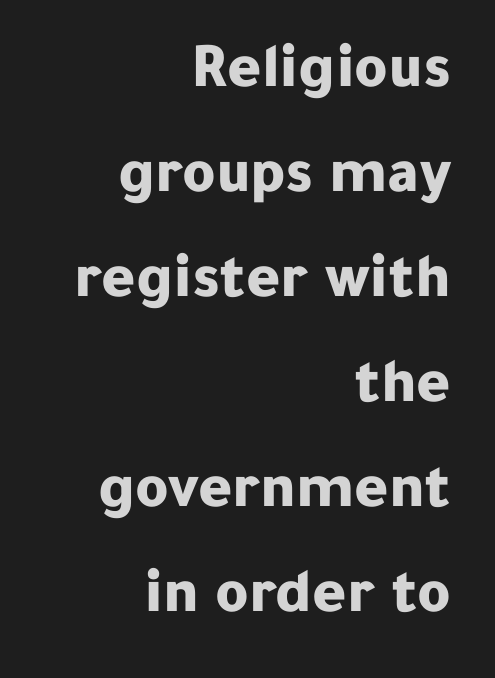
{"serif": "no", "italic": "no", "bold": "yes", "weight": "bold", "width": "normal", "stroke_contrast": "low", "x_height": "medium", "monospaced": "no", "underline": "no", "align": "right", "line_spacing": "normal", "line_spacing_ratio": 1.64, "letter_spacing": "normal", "letter_spacing_em": 0.0, "glyph_px": 64}
